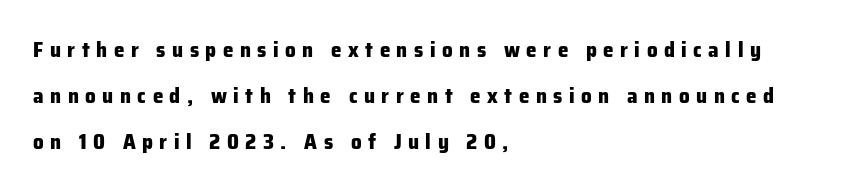
The image shows 21 px bold type, upright; set left-aligned, loose line spacing (2.19x), unusually wide letter spacing (+0.31 em), not underlined.
